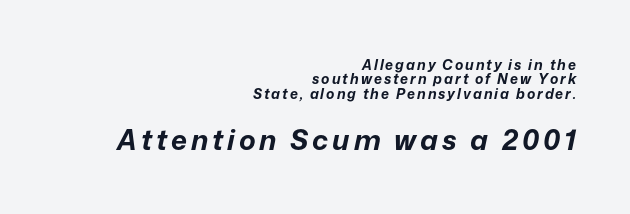
Q: Is the text bold? A: Yes.
Q: Is the text italic (slanted)? A: Yes, it leans right by about 12 degrees.
Q: Is the text underlined? A: No.
Q: How is the paragraph aligned? A: Right-aligned.
Q: Is the spacing between lines tight, normal or loose? A: Tight.
Q: Which block of text is set in a larger size, the first (top) or the second (bottom)? A: The second (bottom) one.
Q: Width (condensed, normal, or wide)? A: Normal.
Q: Stroke contrast? A: Low.
Q: x-height? A: Medium.
Q: Monospaced? A: No.
